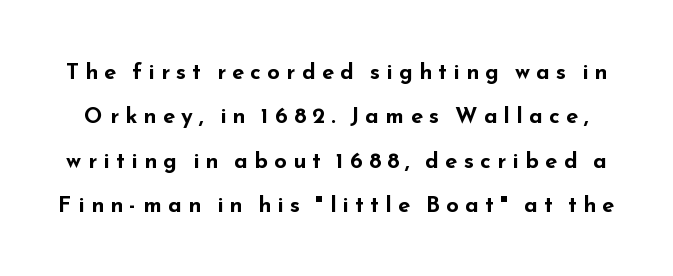
Q: Is the text bold? A: Yes.
Q: Is the text italic (slanted)? A: No, it is upright.
Q: Is the text underlined? A: No.
Q: Is the spacing between letters normal or unusually wide? A: Unusually wide.
Q: Is the spacing between lines tight, normal or loose? A: Loose.
